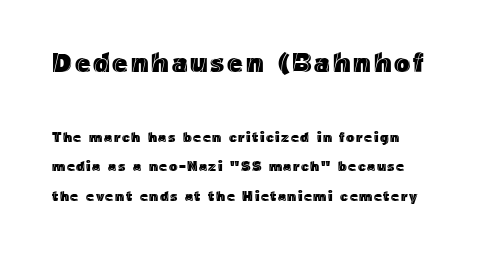
The image shows 27 px text type, upright; set loose line spacing (2.11x), not underlined; the first (top) block is 1.93x larger.
